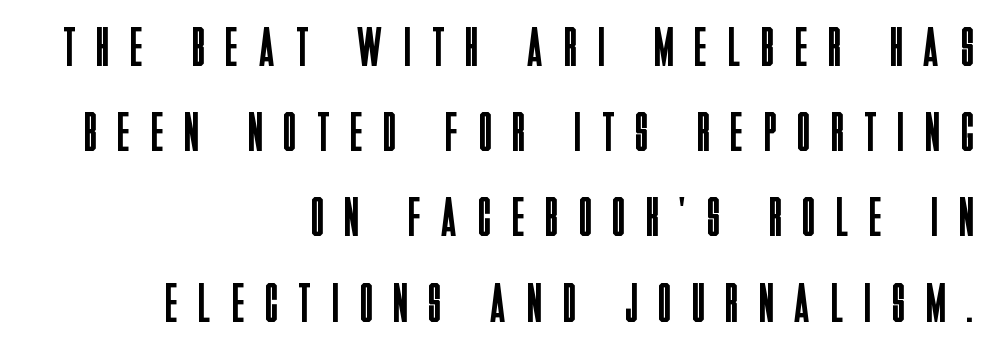
{"serif": "no", "italic": "no", "bold": "no", "weight": "regular", "width": "condensed", "stroke_contrast": "low", "x_height": "large", "monospaced": "no", "underline": "no", "align": "right", "line_spacing": "normal", "line_spacing_ratio": 1.55, "letter_spacing": "wide", "letter_spacing_em": 0.4, "glyph_px": 55}
